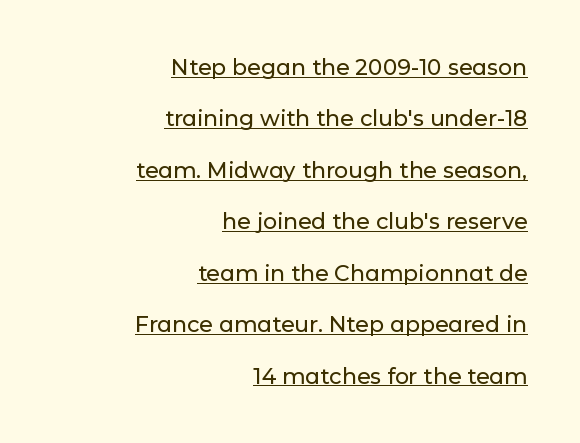
It's the straight-up-and-down kind of type. A flush-right, rag-left setting is used for this passage. A typesetter would call this zero additional tracking. Reading down the column, the eye jumps a long way to each next line. A typographer would call this underscored text.
